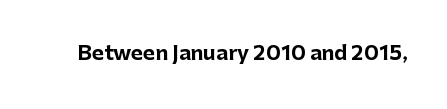
The rendering keeps characters at their native spacing. Underlining? Definitely not there. Nope, not italic — everything's standing straight. Set as a true bold cut, around the 700 mark.
